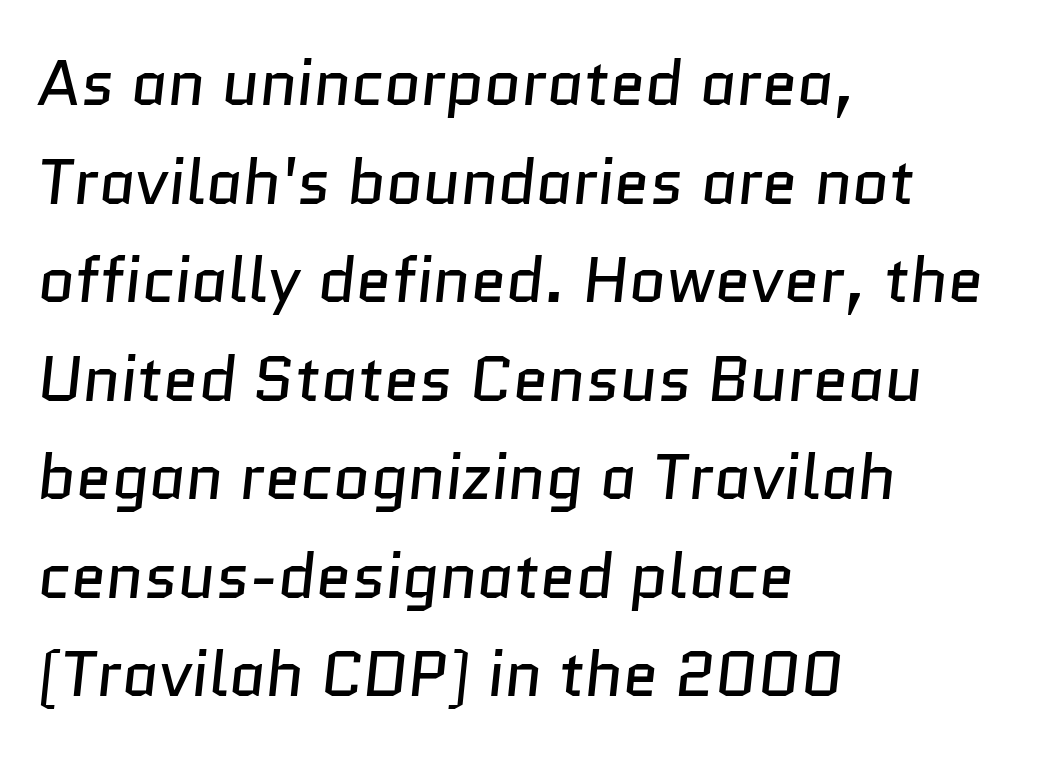
Q: Is the text bold? A: No.
Q: Is the typeface a serif or a sans-serif typeface? A: Sans-serif.
Q: Is the text underlined? A: No.
Q: How is the paragraph aligned? A: Left-aligned.
Q: Is the spacing between letters normal or unusually wide? A: Normal.
Q: Is the spacing between lines tight, normal or loose? A: Normal.
Q: Width (condensed, normal, or wide)? A: Normal.
Q: Stroke contrast? A: Low.
Q: x-height? A: Medium.
Q: Monospaced? A: No.
